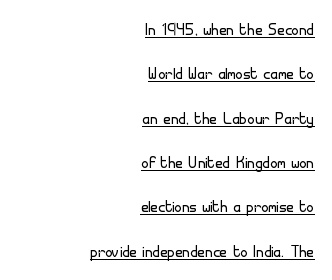
The image shows 21 px text type, upright; set right-aligned, loose line spacing (2.11x), normal letter spacing, underlined.
